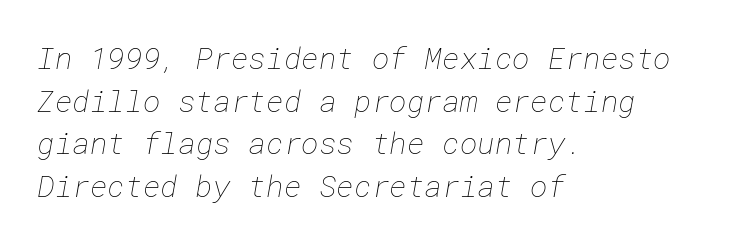
Q: Is the text bold? A: No.
Q: Is the text underlined? A: No.
Q: How is the paragraph aligned? A: Left-aligned.
Q: Is the spacing between letters normal or unusually wide? A: Normal.
Q: Is the spacing between lines tight, normal or loose? A: Normal.
Q: Width (condensed, normal, or wide)? A: Normal.
Q: Stroke contrast? A: Low.
Q: x-height? A: Medium.
